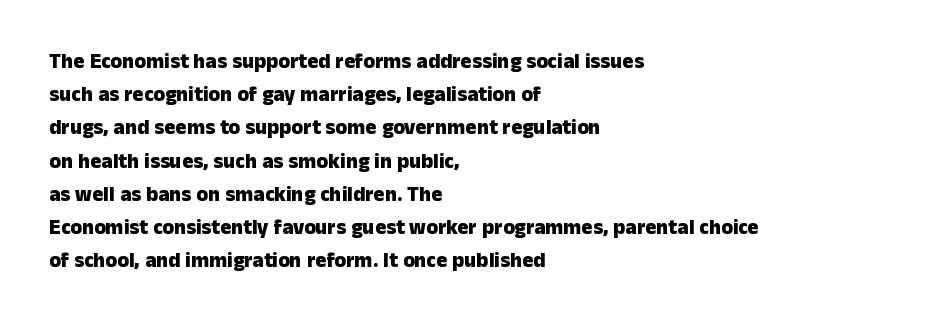
Q: Is the text bold? A: Yes.
Q: Is the text italic (slanted)? A: No, it is upright.
Q: Is the text underlined? A: No.
Q: How is the paragraph aligned? A: Left-aligned.
Q: Is the spacing between letters normal or unusually wide? A: Normal.
Q: Is the spacing between lines tight, normal or loose? A: Normal.
